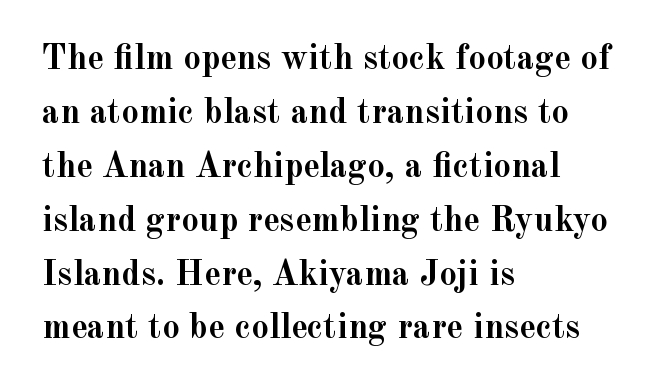
The area under the type is left untouched. The passage shown is typed in a proportional face where columns would drift. Its strokes are broad and dark, the hallmark of bold type. A classic flush-left, rag-right setting is used for this passage. Compared with typical paragraphs, the rows here are spaced about the same. The line texture is even and compact thanks to regular tracking.
